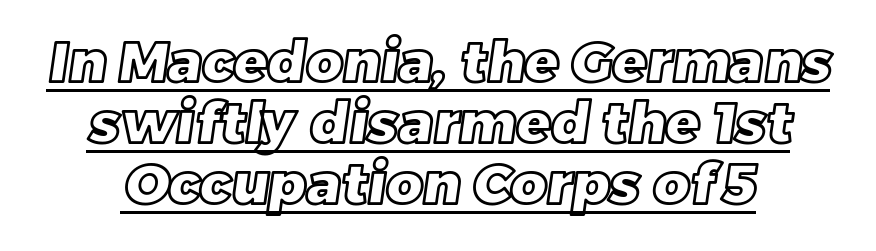
Q: Is the text underlined? A: Yes.
Q: Is the spacing between letters normal or unusually wide? A: Normal.
Q: Is the spacing between lines tight, normal or loose? A: Tight.
Q: Width (condensed, normal, or wide)? A: Normal.
Q: x-height? A: Large.
Q: Monospaced? A: No.
